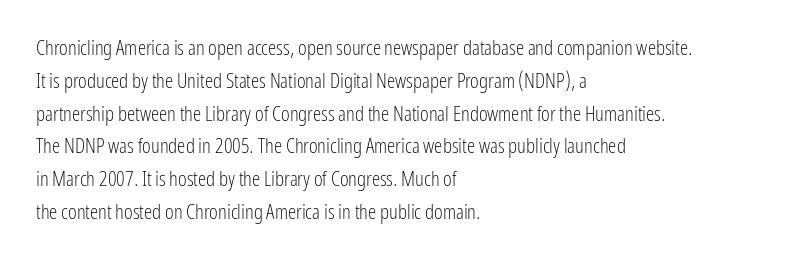
Q: Is the text bold? A: No.
Q: Is the text italic (slanted)? A: No, it is upright.
Q: Is the text underlined? A: No.
Q: How is the paragraph aligned? A: Left-aligned.
Q: Is the spacing between letters normal or unusually wide? A: Normal.
Q: Is the spacing between lines tight, normal or loose? A: Normal.
